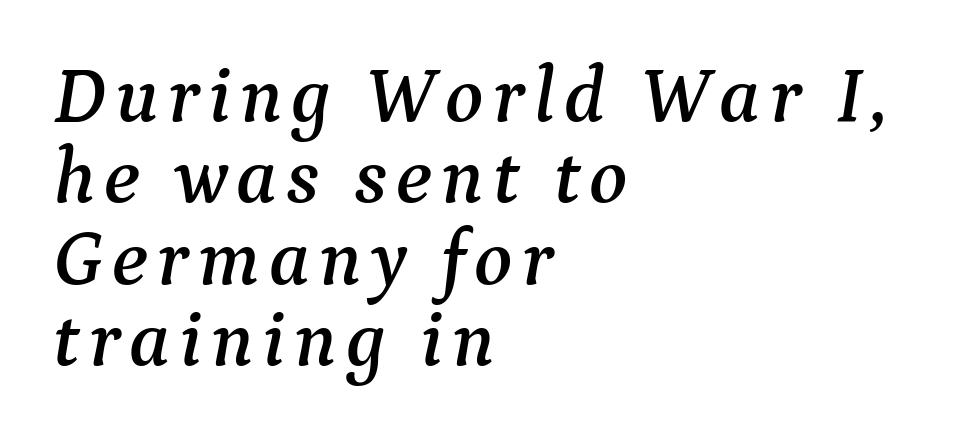
Varying glyph widths throughout — classic text-font behaviour. Honestly, there is no underline to notice here at all. Posture: slanted. Every row of glyphs begins at an identical x-position on the left. The rendering uses a small line-height, squeezing the rows.
